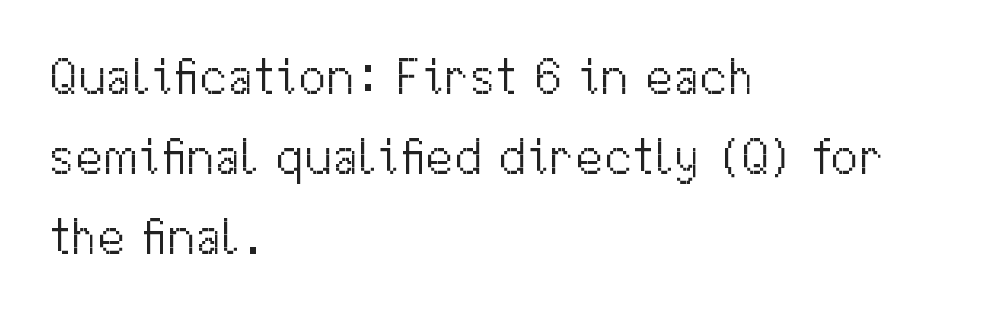
This is the regular roman posture of the typeface. The face used here is a sans, in the tradition of grotesques and geometrics. Character widths vary here, with narrow letters taking less room than wide ones. The space directly below the letters is spotless. Heaviness? Minimal to ordinary, like unemphasized prose.
